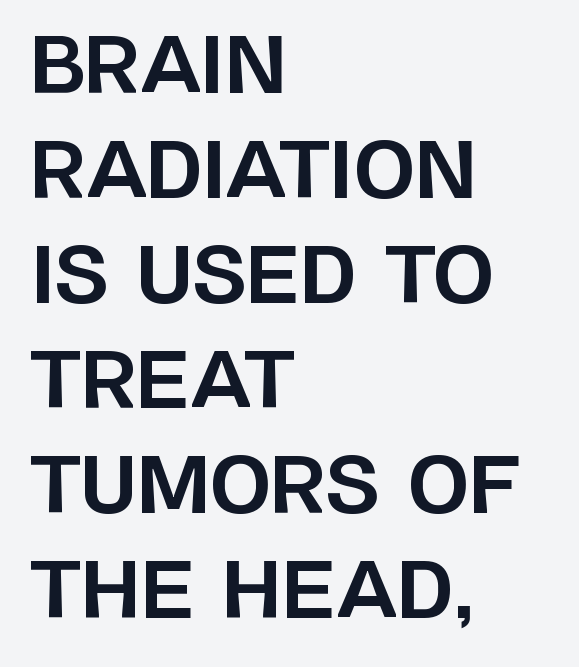
The image shows 79 px bold sans-serif type, upright; set left-aligned, normal line spacing (1.33x), normal letter spacing, not underlined; low stroke contrast and a large x-height.
